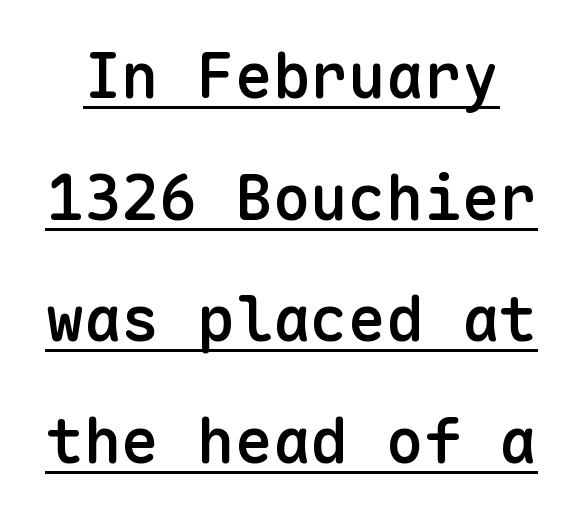
Check the space under the baseline: a stroke is drawn there. Set as a demibold, roughly 600 on the weight scale. The letters carry no serifs — their stems end cleanly without finishing strokes. Honestly, the rows look like they've been pulled way apart. Characters follow at the spacing the type designer built in. You could count columns in this text — the font is strictly monospaced.
